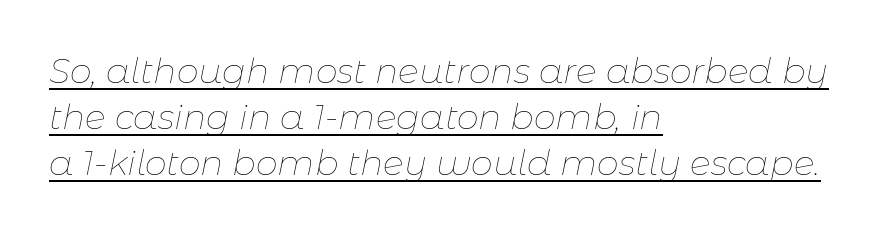
The image shows 35 px thin type, italic (leaning right); set left-aligned, normal line spacing (1.32x), normal letter spacing, underlined; low stroke contrast and a medium x-height.
